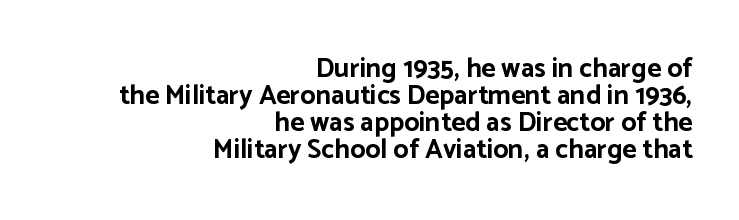
The image shows 27 px bold type, upright; set right-aligned, tight line spacing (1.0x), normal letter spacing, not underlined.
